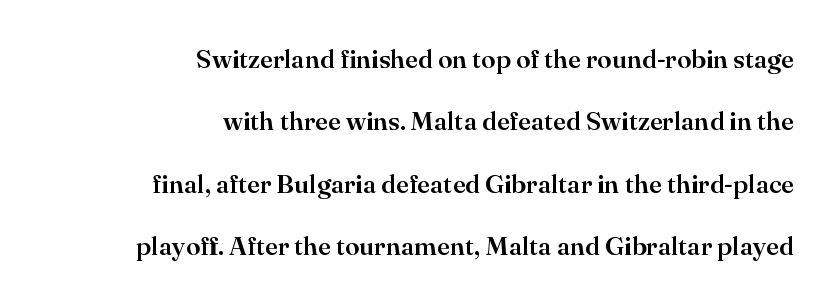
The image shows 26 px text type, upright; set right-aligned, loose line spacing (2.4x), normal letter spacing, not underlined.
